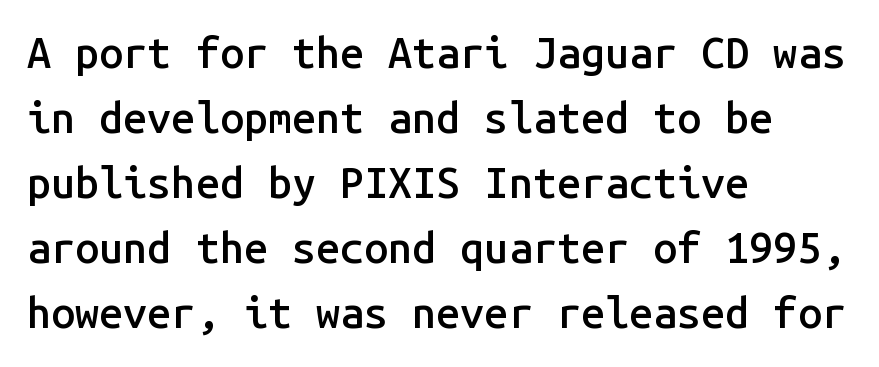
Q: Is the text bold? A: Semi-bold.
Q: Is the text italic (slanted)? A: No, it is upright.
Q: Is the typeface a serif or a sans-serif typeface? A: Sans-serif.
Q: Is the text underlined? A: No.
Q: How is the paragraph aligned? A: Left-aligned.
Q: Is the spacing between letters normal or unusually wide? A: Normal.
Q: Is the spacing between lines tight, normal or loose? A: Normal.
Q: Width (condensed, normal, or wide)? A: Normal.
Q: Stroke contrast? A: Low.
Q: x-height? A: Medium.
Q: Monospaced? A: Yes.
